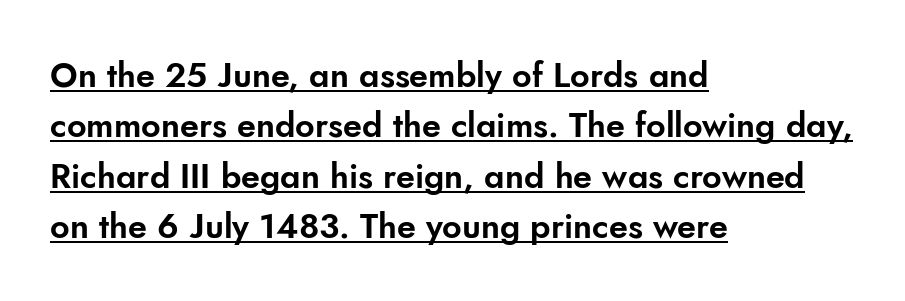
The image shows 34 px sans-serif type, upright; set left-aligned, normal line spacing (1.48x), normal letter spacing, underlined; low stroke contrast and a small x-height.
